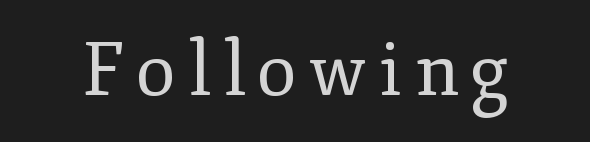
Quick note: underline off. The letters stand upright; this is a roman face. Unlike a clean sans, this face finishes its strokes with serifs. A typesetter would call this proportional, since set widths differ per character.
